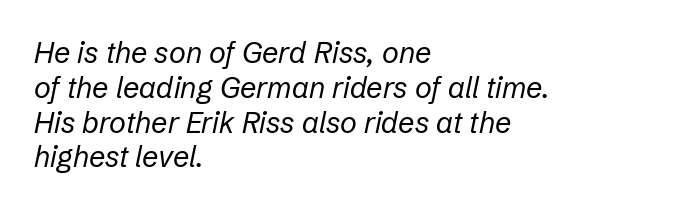
The image shows 29 px regular-weight type, italic (leaning right); set left-aligned, line spacing 1.2x, normal letter spacing, not underlined; low stroke contrast and a medium x-height.
